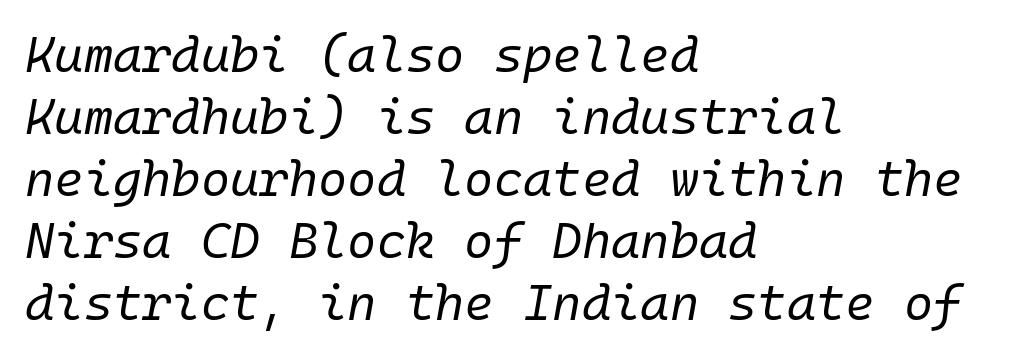
The image shows 50 px regular-weight type, italic (leaning right); set left-aligned, line spacing 1.24x, normal letter spacing, not underlined; low stroke contrast and a medium x-height.
